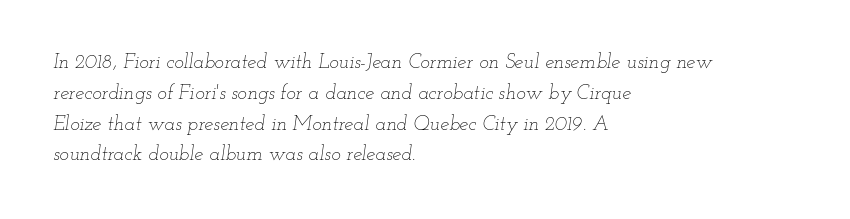
The image shows 20 px text type, italic (leaning right); set left-aligned, normal line spacing (1.54x), normal letter spacing, not underlined.
